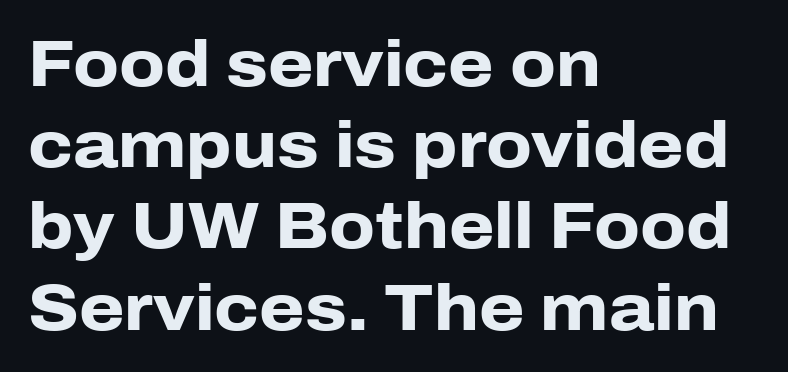
{"serif": "no", "italic": "no", "bold": "yes", "weight": "heavy", "width": "normal", "stroke_contrast": "low", "x_height": "medium", "monospaced": "no", "underline": "no", "align": "left", "line_spacing": "normal", "line_spacing_ratio": 1.25, "letter_spacing": "normal", "letter_spacing_em": 0.0, "glyph_px": 65}
